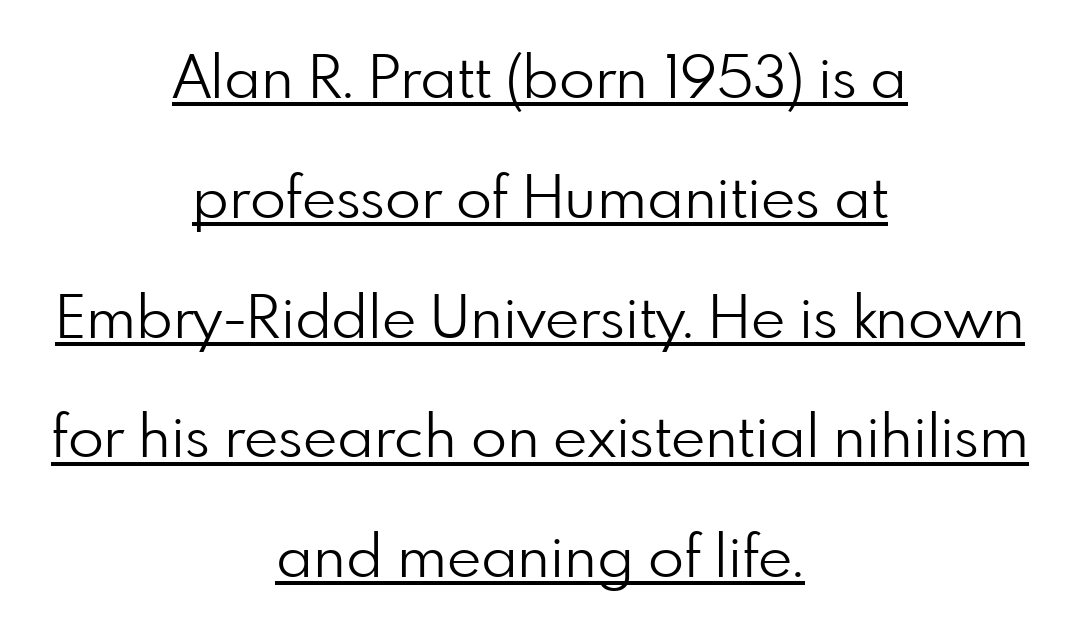
Q: Is the text bold? A: No.
Q: Is the text italic (slanted)? A: No, it is upright.
Q: Is the typeface a serif or a sans-serif typeface? A: Sans-serif.
Q: Is the text underlined? A: Yes.
Q: How is the paragraph aligned? A: Centered.
Q: Is the spacing between letters normal or unusually wide? A: Normal.
Q: Is the spacing between lines tight, normal or loose? A: Loose.
Q: Width (condensed, normal, or wide)? A: Normal.
Q: Stroke contrast? A: Low.
Q: x-height? A: Small.
Q: Monospaced? A: No.
